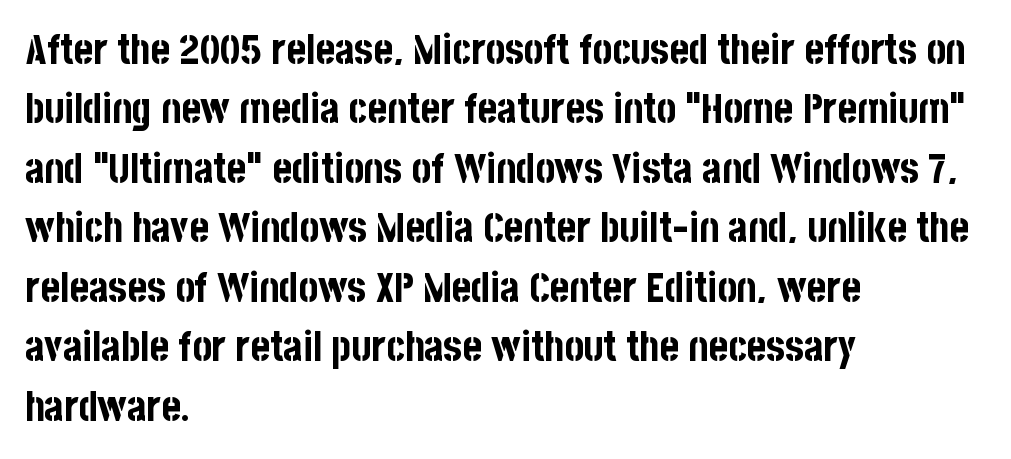
The image shows 41 px bold, condensed sans-serif type, upright; set left-aligned, normal line spacing (1.45x), normal letter spacing, not underlined; low stroke contrast and a large x-height.
